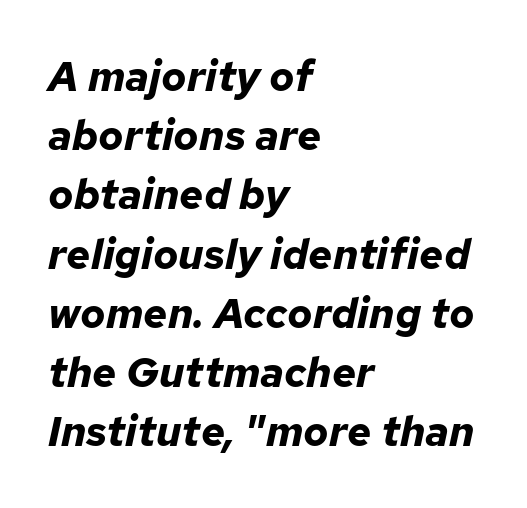
{"italic": "yes", "lean": "right", "slant_degrees": 12, "bold": "yes", "weight": "bold", "width": "normal", "stroke_contrast": "low", "x_height": "medium", "monospaced": "no", "underline": "no", "align": "left", "line_spacing": "normal", "line_spacing_ratio": 1.41, "letter_spacing": "normal", "letter_spacing_em": 0.0, "glyph_px": 42}
